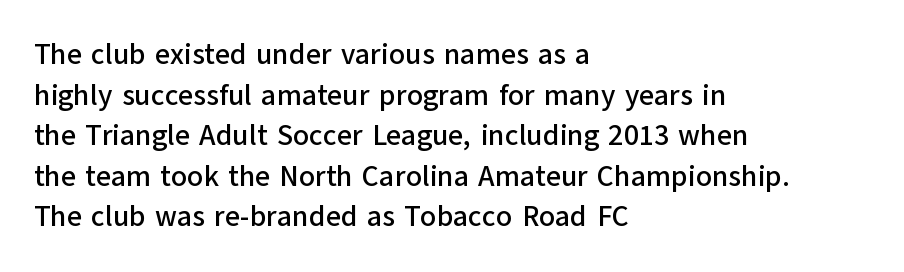
The image shows 29 px sans-serif type, upright; set left-aligned, normal line spacing (1.4x), normal letter spacing, not underlined; low stroke contrast and a medium x-height.
